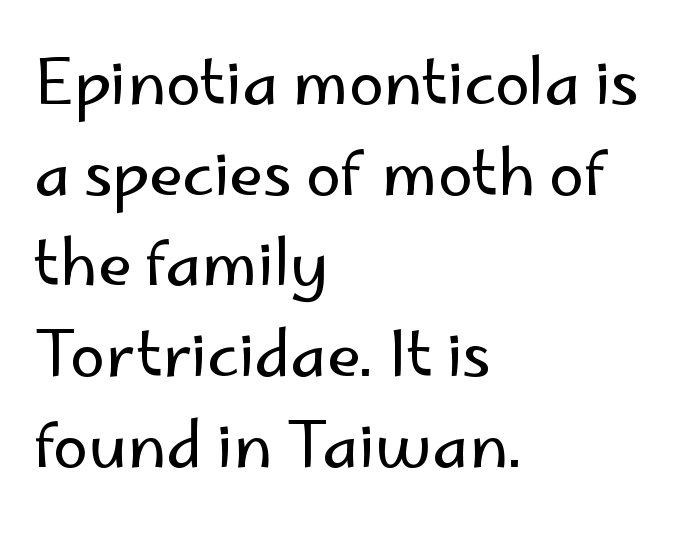
{"serif": "no", "italic": "no", "bold": "no", "weight": "regular", "width": "normal", "stroke_contrast": "low", "x_height": "small", "monospaced": "no", "underline": "no", "align": "left", "line_spacing": "normal", "line_spacing_ratio": 1.44, "letter_spacing": "normal", "letter_spacing_em": 0.0, "glyph_px": 63}
